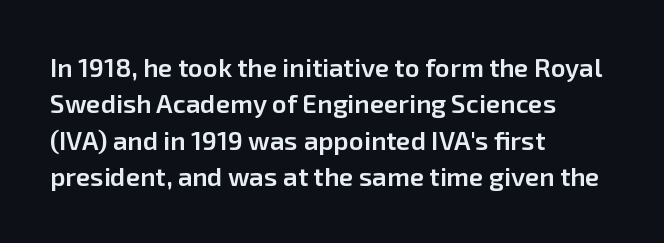
Each glyph is drawn with semibold strokes, heavier than normal yet not fully bold. Each word holds together tightly as a unit, with standard inter-letter gaps. These lines sit exactly where default settings would place them. Every row of glyphs begins at an identical x-position on the left.
